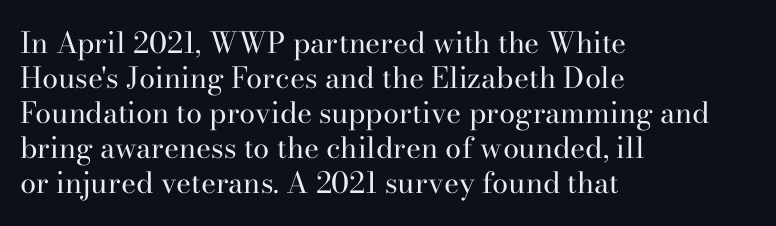
Q: Is the text bold? A: No.
Q: Is the text italic (slanted)? A: No, it is upright.
Q: Is the typeface a serif or a sans-serif typeface? A: Serif.
Q: Is the text underlined? A: No.
Q: How is the paragraph aligned? A: Left-aligned.
Q: Is the spacing between letters normal or unusually wide? A: Normal.
Q: Width (condensed, normal, or wide)? A: Normal.
Q: Stroke contrast? A: High.
Q: x-height? A: Small.
Q: Monospaced? A: No.
